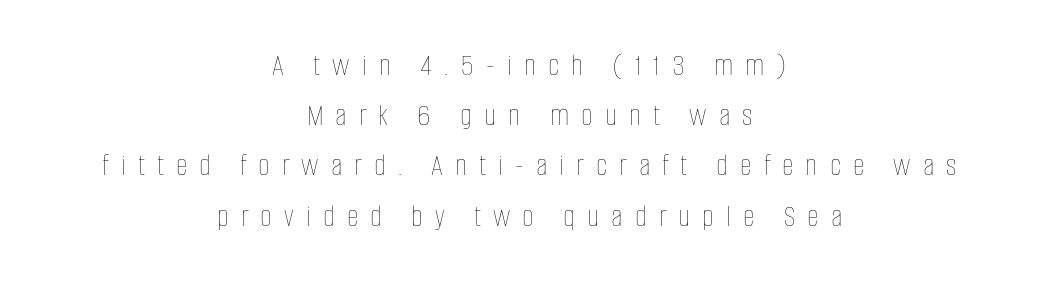
Q: Is the text bold? A: No.
Q: Is the text italic (slanted)? A: No, it is upright.
Q: Is the text underlined? A: No.
Q: How is the paragraph aligned? A: Centered.
Q: Is the spacing between letters normal or unusually wide? A: Unusually wide.
Q: Is the spacing between lines tight, normal or loose? A: Normal.
Q: Width (condensed, normal, or wide)? A: Condensed.
Q: Stroke contrast? A: Low.
Q: x-height? A: Large.
Q: Monospaced? A: No.
